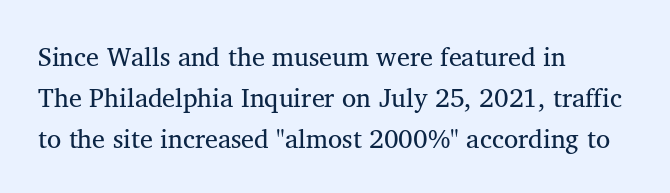
The image shows 26 px text type; set left-aligned, normal line spacing (1.57x), normal letter spacing, not underlined.
